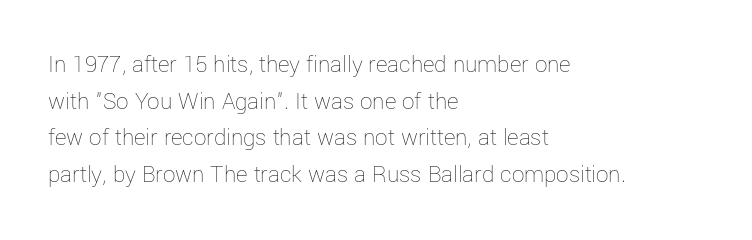
Q: Is the text bold? A: No.
Q: Is the text italic (slanted)? A: No, it is upright.
Q: Is the text underlined? A: No.
Q: How is the paragraph aligned? A: Left-aligned.
Q: Is the spacing between letters normal or unusually wide? A: Normal.
Q: Is the spacing between lines tight, normal or loose? A: Normal.
